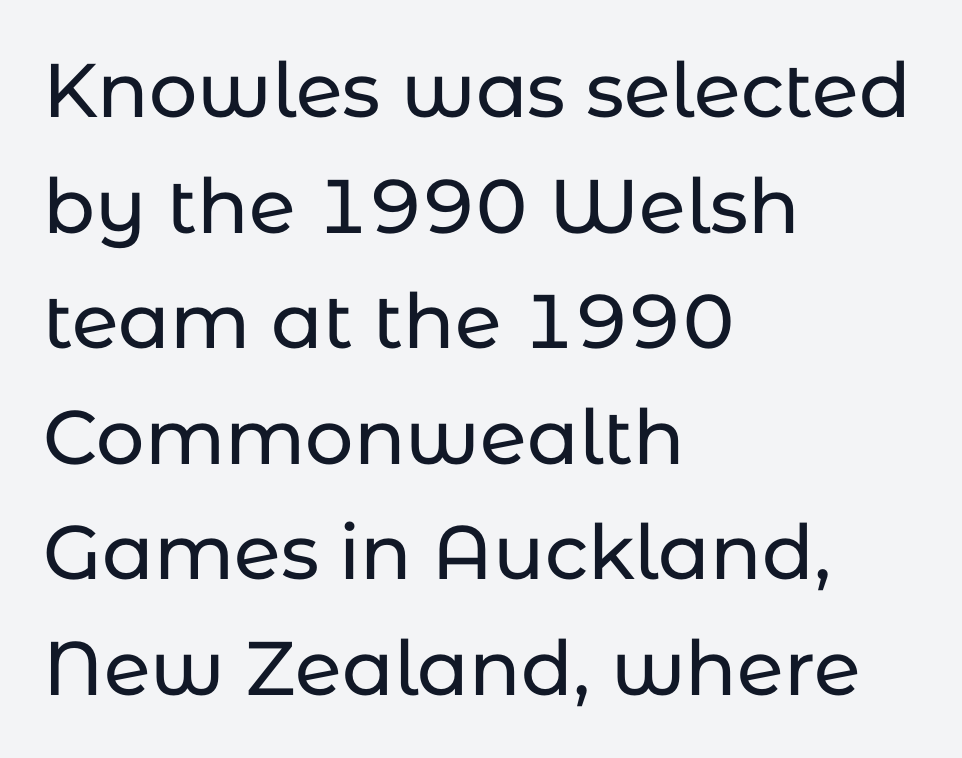
The image shows 76 px sans-serif type, upright; set left-aligned, normal line spacing (1.52x), normal letter spacing, not underlined; low stroke contrast and a medium x-height.
